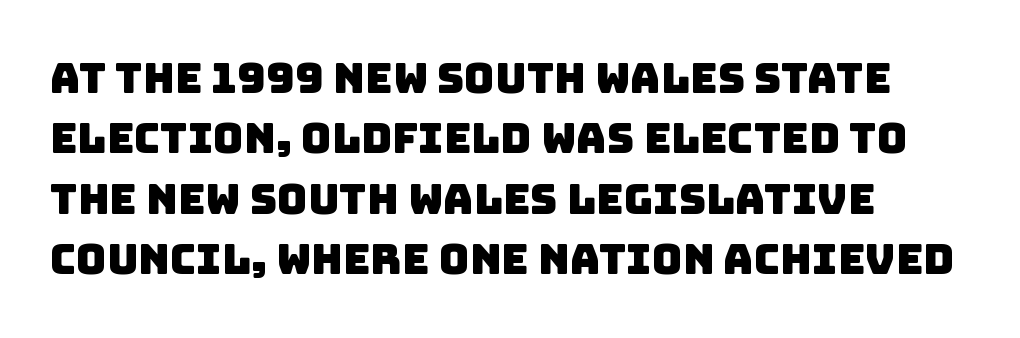
The image shows 42 px sans-serif type; set left-aligned, normal line spacing (1.44x), normal letter spacing, not underlined; low stroke contrast and a large x-height.
